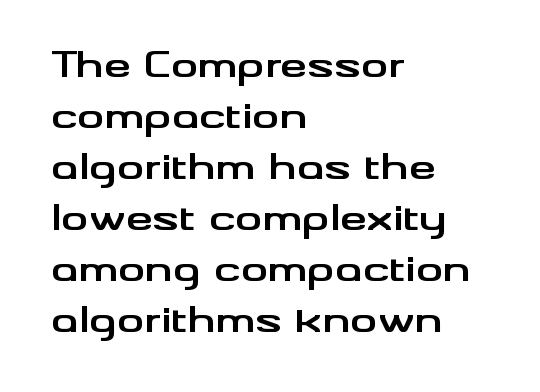
{"serif": "no", "italic": "no", "bold": "yes", "weight": "bold", "width": "wide", "stroke_contrast": "medium", "x_height": "small", "monospaced": "no", "underline": "no", "align": "left", "line_spacing": "normal", "line_spacing_ratio": 1.5, "letter_spacing": "normal", "letter_spacing_em": 0.0, "glyph_px": 34}
